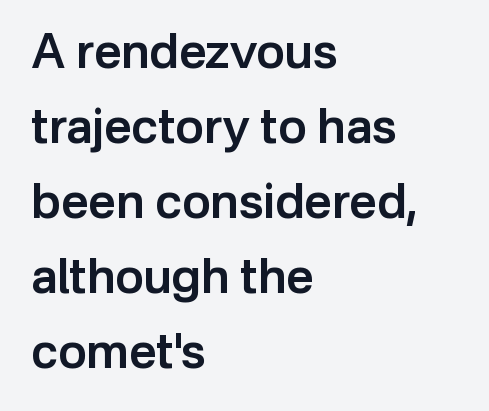
{"serif": "no", "italic": "no", "bold": "semi", "weight": "semibold", "width": "normal", "stroke_contrast": "low", "x_height": "medium", "monospaced": "no", "underline": "no", "align": "left", "line_spacing": "normal", "line_spacing_ratio": 1.56, "letter_spacing": "normal", "letter_spacing_em": 0.0, "glyph_px": 48}
